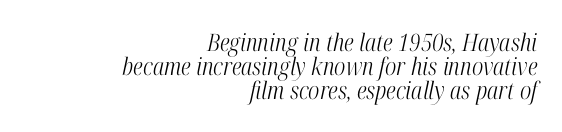
Q: Is the text bold? A: No.
Q: Is the text italic (slanted)? A: Yes, it leans right by about 12 degrees.
Q: Is the text underlined? A: No.
Q: How is the paragraph aligned? A: Right-aligned.
Q: Is the spacing between letters normal or unusually wide? A: Normal.
Q: Is the spacing between lines tight, normal or loose? A: Tight.
